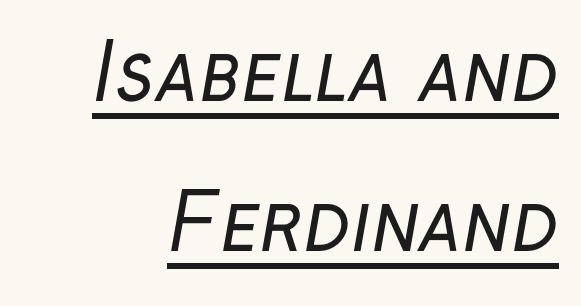
The image shows 78 px regular-weight sans-serif type; set loose line spacing (1.92x), normal letter spacing, underlined; low stroke contrast and a medium x-height.
